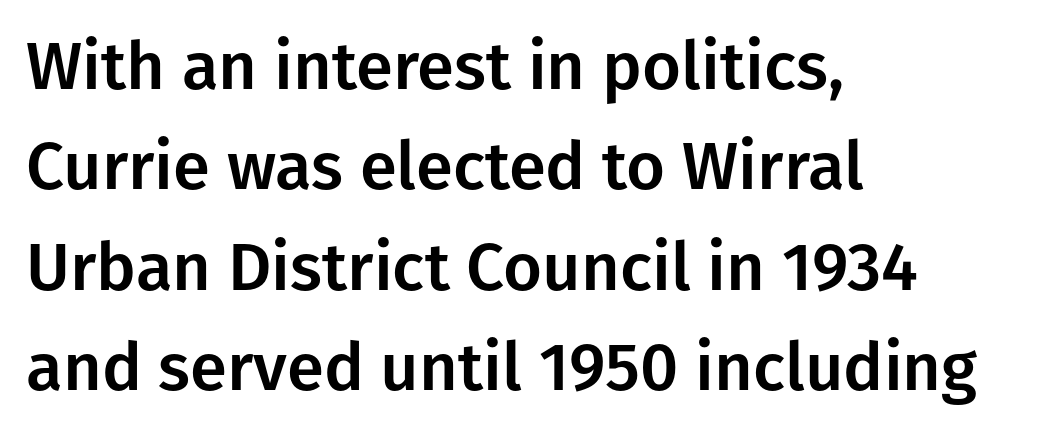
Compared with a centered layout, this one pins lines to the left instead. Honestly, the row spacing looks completely unremarkable. Each row of text sits above clean, open space. Italic? Not at all — the glyphs are vertical. This sample uses plain, unmodified letter spacing.
